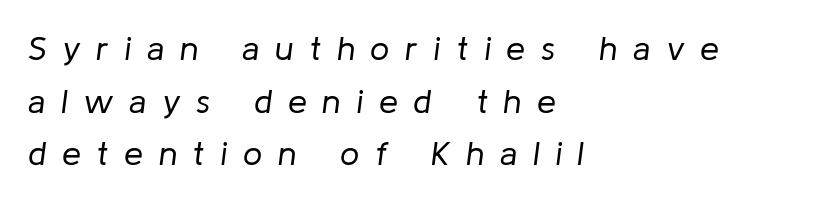
Q: Is the text bold? A: No.
Q: Is the text italic (slanted)? A: Yes, it leans right by about 8 degrees.
Q: Is the text underlined? A: No.
Q: How is the paragraph aligned? A: Left-aligned.
Q: Is the spacing between letters normal or unusually wide? A: Unusually wide.
Q: Is the spacing between lines tight, normal or loose? A: Normal.
Q: Width (condensed, normal, or wide)? A: Normal.
Q: Stroke contrast? A: Low.
Q: x-height? A: Medium.
Q: Monospaced? A: No.
